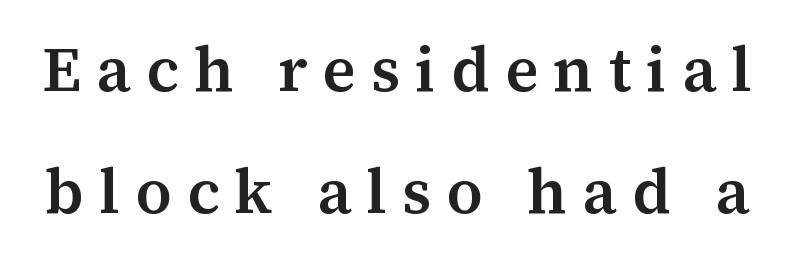
{"serif": "yes", "italic": "no", "bold": "semi", "weight": "semibold", "width": "normal", "stroke_contrast": "medium", "x_height": "medium", "monospaced": "no", "underline": "no", "line_spacing": "loose", "line_spacing_ratio": 1.93, "letter_spacing": "wide", "letter_spacing_em": 0.24, "glyph_px": 63}
